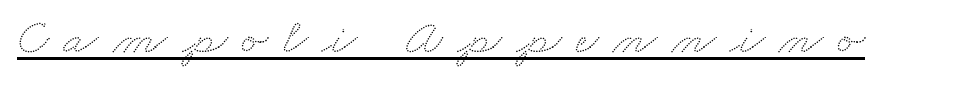
{"width": "wide", "stroke_contrast": "low", "x_height": "small", "monospaced": "no", "underline": "yes", "letter_spacing": "wide", "letter_spacing_em": 0.28, "glyph_px": 51}
